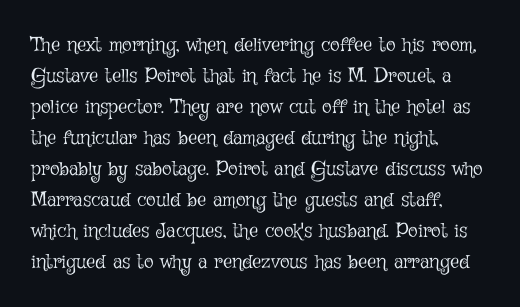
The image shows 20 px text type, upright; set left-aligned, normal line spacing (1.55x), normal letter spacing, not underlined.
